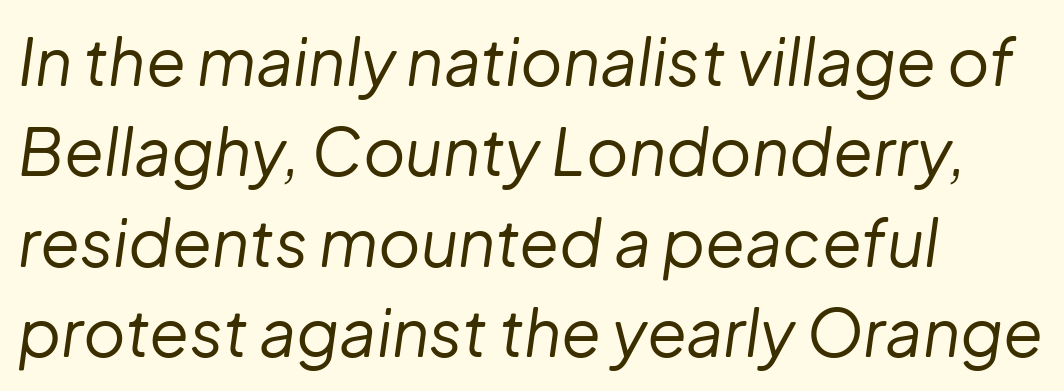
{"italic": "yes", "lean": "right", "slant_degrees": 8, "bold": "no", "weight": "regular", "width": "normal", "stroke_contrast": "low", "x_height": "medium", "monospaced": "no", "underline": "no", "align": "left", "line_spacing": "normal", "line_spacing_ratio": 1.39, "letter_spacing": "normal", "letter_spacing_em": 0.0, "glyph_px": 65}
